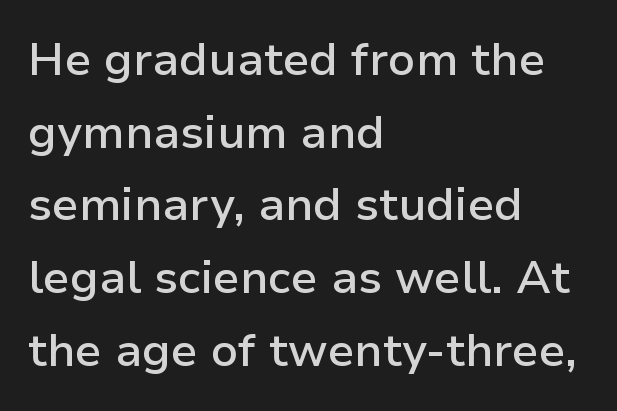
The image shows 46 px semibold sans-serif type, upright; set left-aligned, normal line spacing (1.58x), normal letter spacing, not underlined; low stroke contrast and a medium x-height.
